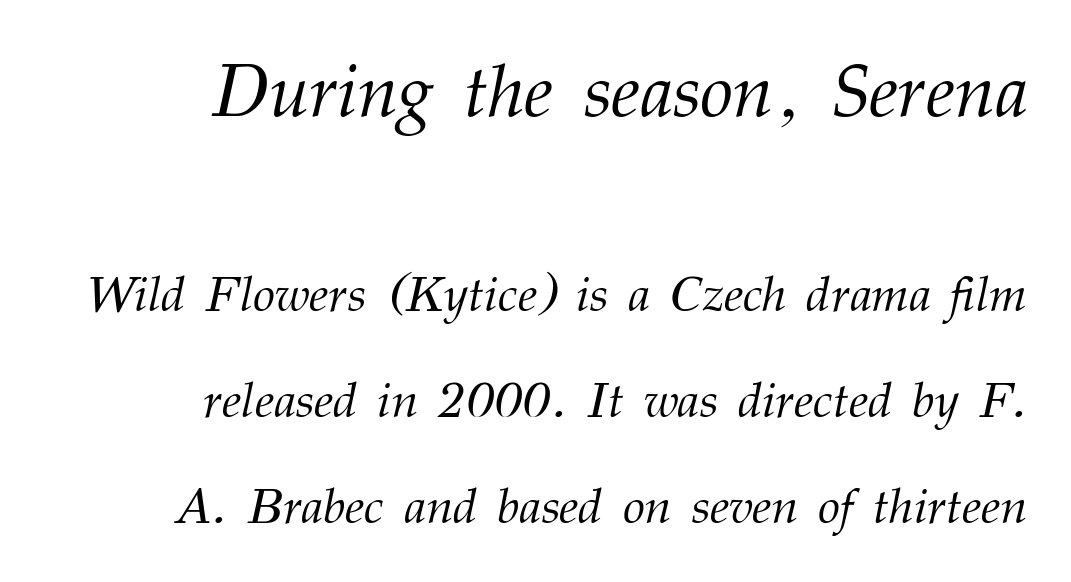
{"serif": "yes", "italic": "yes", "lean": "right", "slant_degrees": 12, "bold": "no", "weight": "light", "width": "normal", "stroke_contrast": "medium", "x_height": "medium", "monospaced": "no", "underline": "no", "align": "right", "line_spacing": "loose", "line_spacing_ratio": 2.12, "letter_spacing": "normal", "letter_spacing_em": 0.0, "larger_block": "first", "size_ratio": 1.5, "glyph_px": 75}
